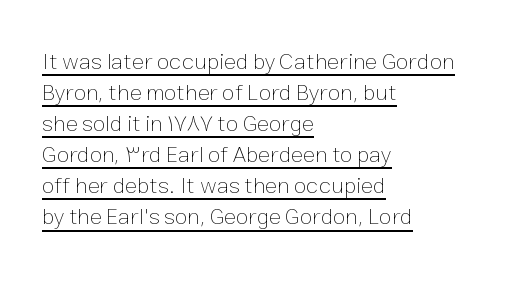
The image shows 23 px text type, upright; set left-aligned, normal line spacing (1.35x), normal letter spacing, underlined.
